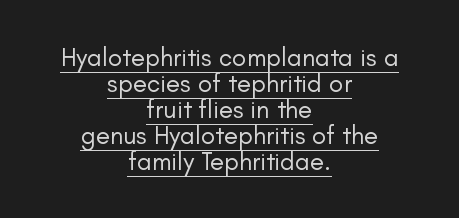
Stem width sits at or under what a default text font uses. The vertical gap from one line to the next is small. Italic: no, the glyphs are upright roman. The specimen includes a rule beneath the text block's lines. How are the letters spaced? Ordinarily, with no added tracking. These lines are centered, leaving both edges ragged.
